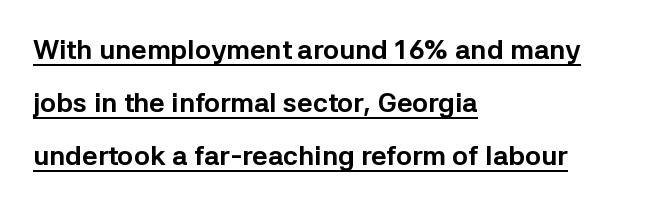
{"italic": "no", "bold": "yes", "underline": "yes", "align": "left", "line_spacing": "loose", "line_spacing_ratio": 1.96, "letter_spacing": "normal", "letter_spacing_em": 0.0, "glyph_px": 27}
